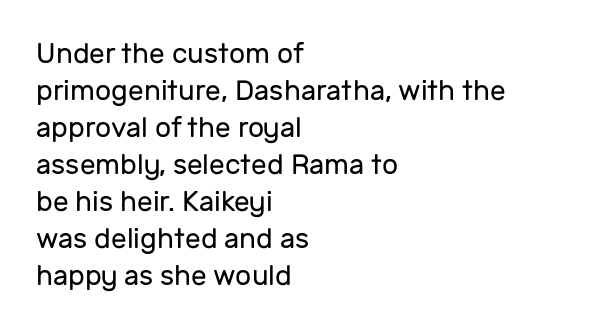
{"serif": "no", "italic": "no", "bold": "no", "weight": "regular", "width": "normal", "stroke_contrast": "low", "x_height": "medium", "monospaced": "no", "underline": "no", "align": "left", "line_spacing": "normal", "line_spacing_ratio": 1.32, "letter_spacing": "normal", "letter_spacing_em": 0.0, "glyph_px": 28}
